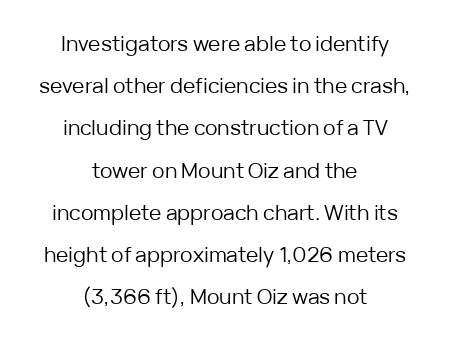
Anything drawn beneath the words? Only blank space. Typeset on center — no edge is straight. What's the leading like? Stretched, with rows far apart. Inter-character spacing is left at the font's built-in metrics.
